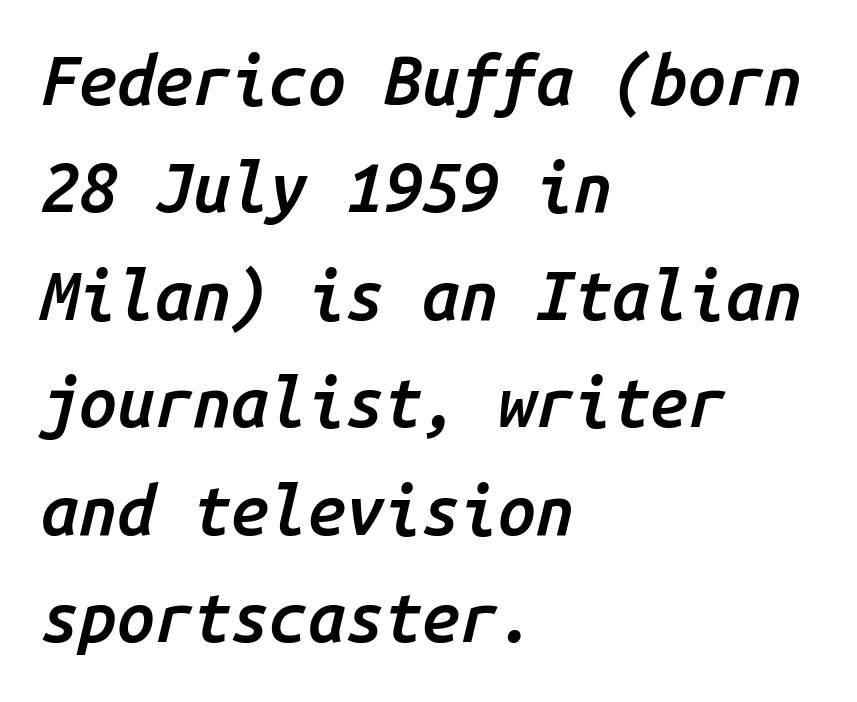
Q: Is the text bold? A: Semi-bold.
Q: Is the text italic (slanted)? A: Yes, it leans right by about 14 degrees.
Q: Is the text underlined? A: No.
Q: How is the paragraph aligned? A: Left-aligned.
Q: Is the spacing between letters normal or unusually wide? A: Normal.
Q: Is the spacing between lines tight, normal or loose? A: Normal.
Q: Width (condensed, normal, or wide)? A: Normal.
Q: Stroke contrast? A: Low.
Q: x-height? A: Medium.
Q: Monospaced? A: Yes.
